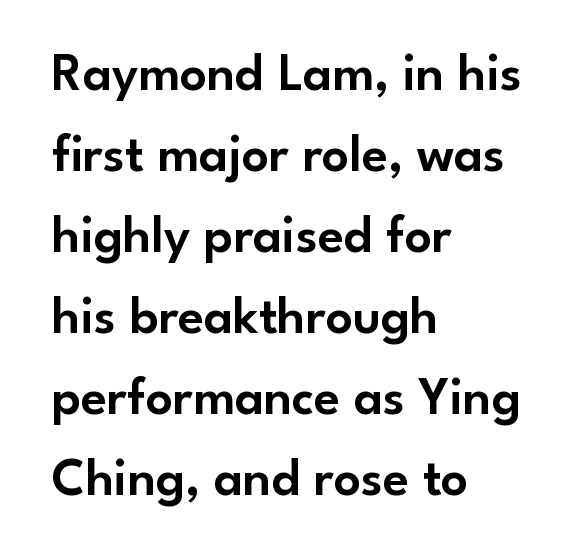
Q: Is the text italic (slanted)? A: No, it is upright.
Q: Is the typeface a serif or a sans-serif typeface? A: Sans-serif.
Q: Is the text underlined? A: No.
Q: How is the paragraph aligned? A: Left-aligned.
Q: Is the spacing between letters normal or unusually wide? A: Normal.
Q: Is the spacing between lines tight, normal or loose? A: Normal.
Q: Width (condensed, normal, or wide)? A: Normal.
Q: Stroke contrast? A: Low.
Q: x-height? A: Small.
Q: Monospaced? A: No.
